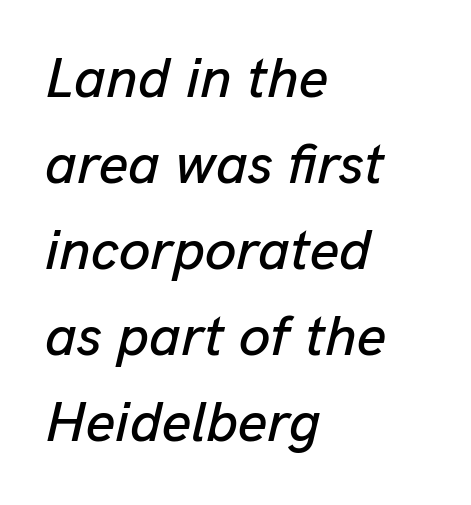
{"italic": "yes", "lean": "right", "slant_degrees": 13, "width": "normal", "stroke_contrast": "low", "x_height": "medium", "monospaced": "no", "underline": "no", "align": "left", "line_spacing": "normal", "line_spacing_ratio": 1.51, "letter_spacing": "normal", "letter_spacing_em": 0.0, "glyph_px": 57}
